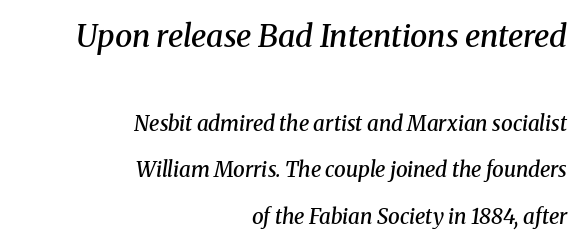
Plain, unruled lines of type. Type size steps down from the first block to the second. The passage is arranged like a letterhead date or caption credit — flush right. How are the letters spaced? Ordinarily, with no added tracking. Note the varied advance widths — an 'i' is clearly narrower than an 'm'. I'd call this a serif setting — the letters wear small feet.
